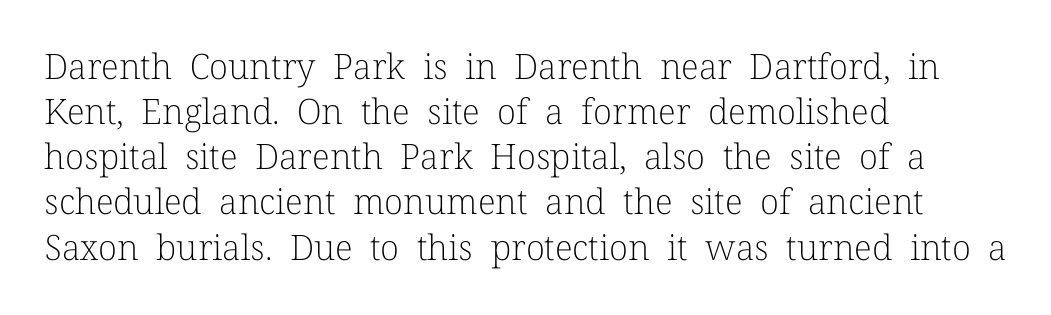
Q: Is the text bold? A: No.
Q: Is the text italic (slanted)? A: No, it is upright.
Q: Is the typeface a serif or a sans-serif typeface? A: Serif.
Q: Is the text underlined? A: No.
Q: How is the paragraph aligned? A: Left-aligned.
Q: Is the spacing between letters normal or unusually wide? A: Normal.
Q: Is the spacing between lines tight, normal or loose? A: Normal.
Q: Width (condensed, normal, or wide)? A: Normal.
Q: Stroke contrast? A: Low.
Q: x-height? A: Medium.
Q: Monospaced? A: No.
